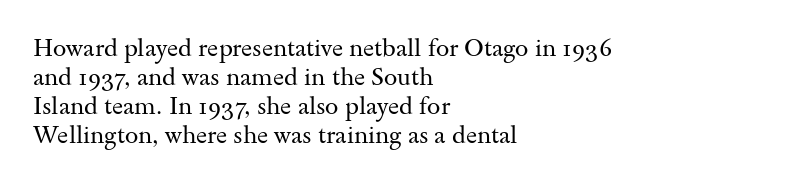
The strokes carry an ordinary text weight at most. Default kerning and tracking; the words read as compact shapes. The gap between lines stays unmarked. Does the lettering tilt? It doesn't — this is upright.
